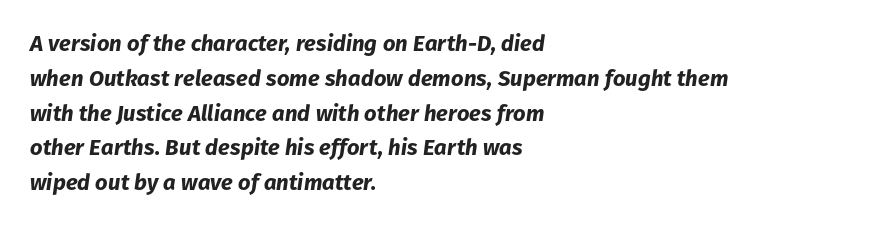
{"italic": "yes", "lean": "right", "slant_degrees": 8, "bold": "yes", "underline": "no", "align": "left", "line_spacing": "normal", "line_spacing_ratio": 1.58, "letter_spacing": "normal", "letter_spacing_em": 0.0, "glyph_px": 22}
